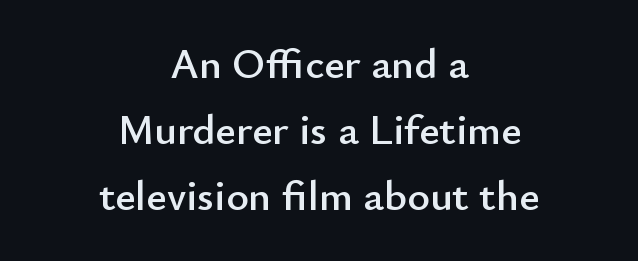
Q: Is the text italic (slanted)? A: No, it is upright.
Q: Is the typeface a serif or a sans-serif typeface? A: Sans-serif.
Q: Is the text underlined? A: No.
Q: How is the paragraph aligned? A: Centered.
Q: Is the spacing between letters normal or unusually wide? A: Normal.
Q: Is the spacing between lines tight, normal or loose? A: Normal.
Q: Width (condensed, normal, or wide)? A: Normal.
Q: Stroke contrast? A: Low.
Q: x-height? A: Small.
Q: Monospaced? A: No.
